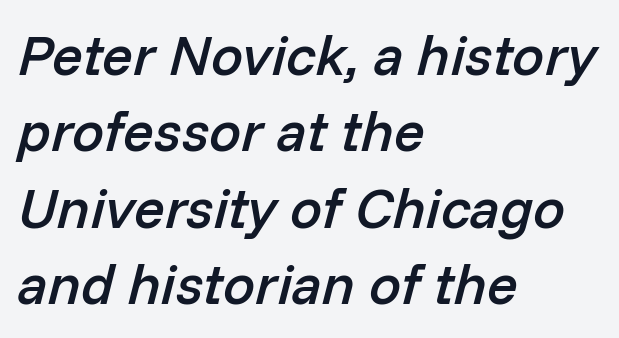
The image shows 57 px semibold type, italic (leaning right); set left-aligned, normal line spacing (1.34x), normal letter spacing, not underlined; low stroke contrast and a medium x-height.
